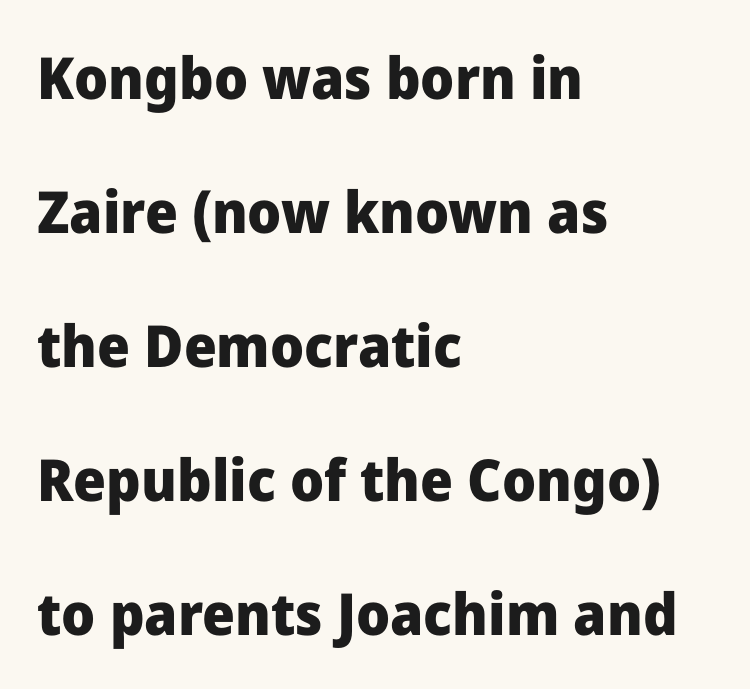
The axis of the letterforms is exactly vertical. The strip under each line holds only bare page. The lines are quadded left. Heft: maximum for text — a bold. Does the leading feel generous? Absolutely, it's lavish.
